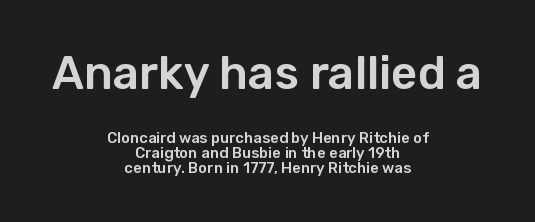
When letters stand straight like this, we call the style roman or upright. You could barely slide anything between these rows. No extra tracking has been applied to these lines. Is this a fixed-width face? No — the glyphs have proportional, varying widths. Bare-footed words on every line. Larger block? The one above; the one below is distinctly smaller.
